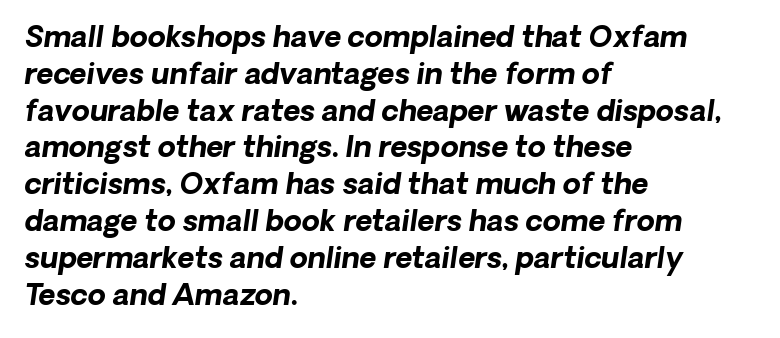
Q: Is the text bold? A: Yes.
Q: Is the typeface a serif or a sans-serif typeface? A: Sans-serif.
Q: Is the text underlined? A: No.
Q: How is the paragraph aligned? A: Left-aligned.
Q: Is the spacing between letters normal or unusually wide? A: Normal.
Q: Is the spacing between lines tight, normal or loose? A: Normal.
Q: Width (condensed, normal, or wide)? A: Normal.
Q: Stroke contrast? A: Low.
Q: x-height? A: Medium.
Q: Monospaced? A: No.
